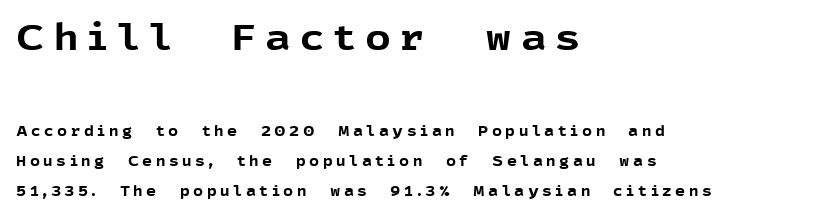
The image shows 36 px bold sans-serif type, upright; set left-aligned, loose line spacing (2.15x), unusually wide letter spacing (+0.25 em), not underlined; the first (top) block is 2.57x larger; a medium x-height.
